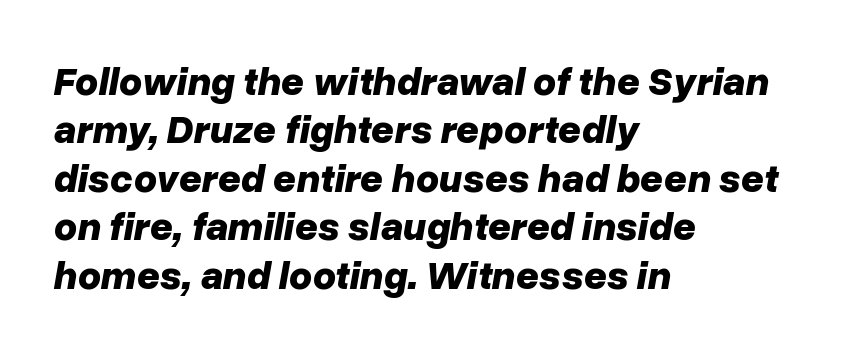
The image shows 40 px bold type, italic (leaning right); set left-aligned, line spacing 1.21x, normal letter spacing, not underlined; low stroke contrast and a medium x-height.
